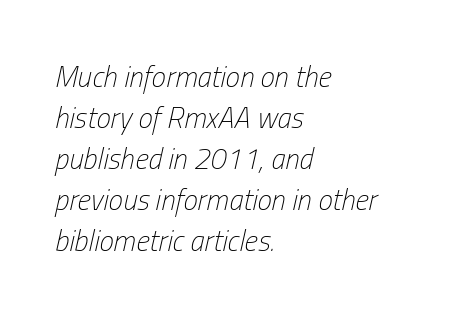
{"italic": "yes", "lean": "right", "slant_degrees": 13, "bold": "no", "weight": "light", "width": "condensed", "stroke_contrast": "low", "x_height": "medium", "monospaced": "no", "underline": "no", "align": "left", "line_spacing": "normal", "line_spacing_ratio": 1.41, "letter_spacing": "normal", "letter_spacing_em": 0.0, "glyph_px": 29}
